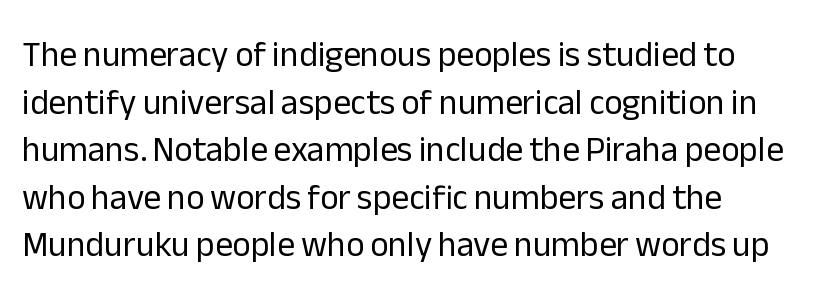
The line texture is even and compact thanks to regular tracking. The strokes carry an ordinary text weight at most. In terms of posture, this sample is upright. Varying glyph widths throughout — classic text-font behaviour. You can tell from the bare stems that sans-serif type was used. The words here are not underlined.
